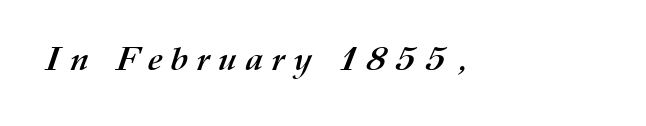
The image shows 33 px semibold type; set unusually wide letter spacing (+0.25 em), not underlined; medium stroke contrast and a medium x-height.
